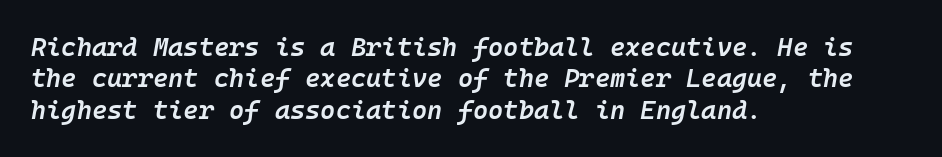
Q: Is the text bold? A: Semi-bold.
Q: Is the text italic (slanted)? A: Yes, it leans right by about 10 degrees.
Q: Is the text underlined? A: No.
Q: How is the paragraph aligned? A: Left-aligned.
Q: Is the spacing between letters normal or unusually wide? A: Normal.
